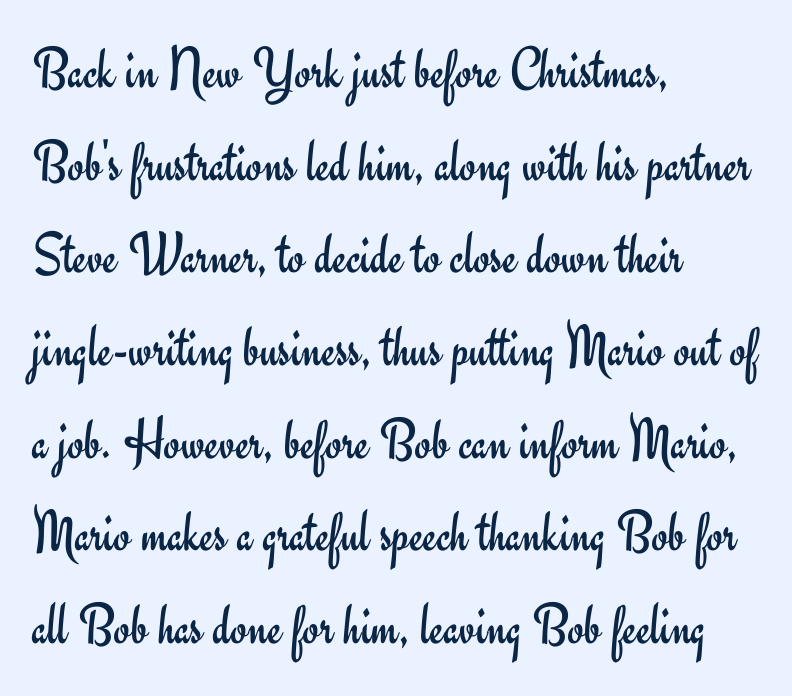
Short note: letters normally spaced. Notice how the passage keeps a crisp vertical edge on the left only. A quiet, ordinary-to-light weight characterises the typeface. Does the type have serifs? No, each stem ends abruptly.
